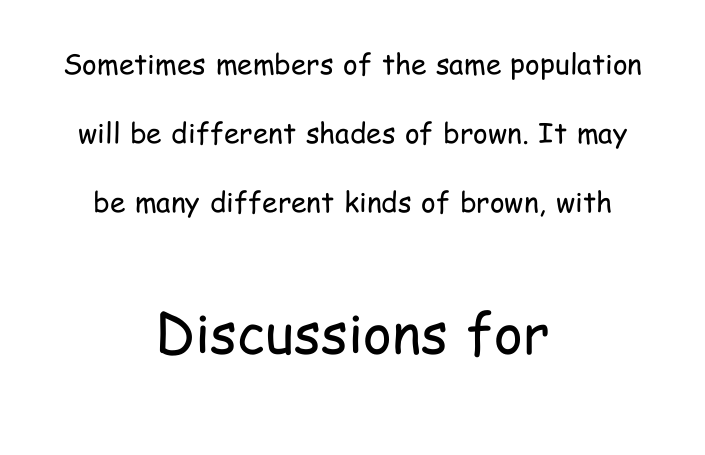
Here the designer chose a conventional face with non-uniform glyph widths. The strip under each line holds only bare page. The weight tops out at a normal text grade. Observe the ordinary spacing: letters are neighbours, not strangers.
